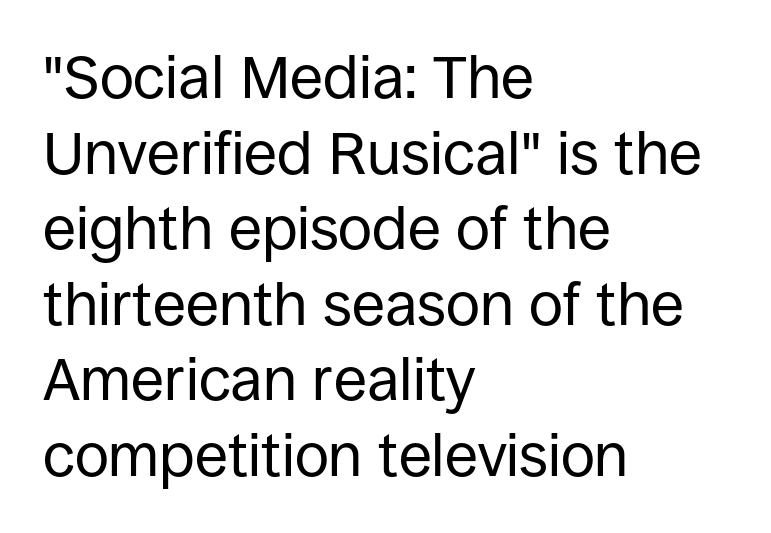
The image shows 60 px regular-weight sans-serif type, upright; set left-aligned, normal line spacing (1.26x), normal letter spacing, not underlined; low stroke contrast and a large x-height.
